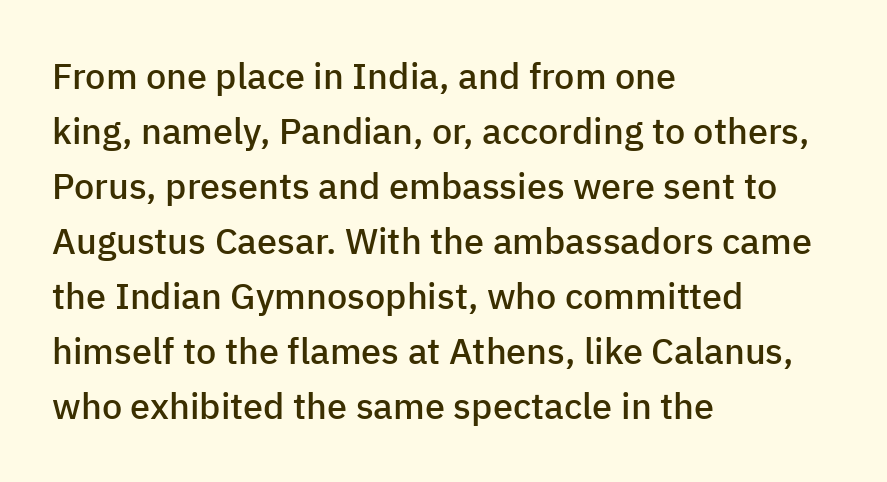
{"serif": "no", "italic": "no", "bold": "semi", "weight": "semibold", "width": "normal", "stroke_contrast": "low", "x_height": "medium", "monospaced": "no", "underline": "no", "align": "left", "line_spacing": "normal", "line_spacing_ratio": 1.53, "letter_spacing": "normal", "letter_spacing_em": 0.0, "glyph_px": 36}
